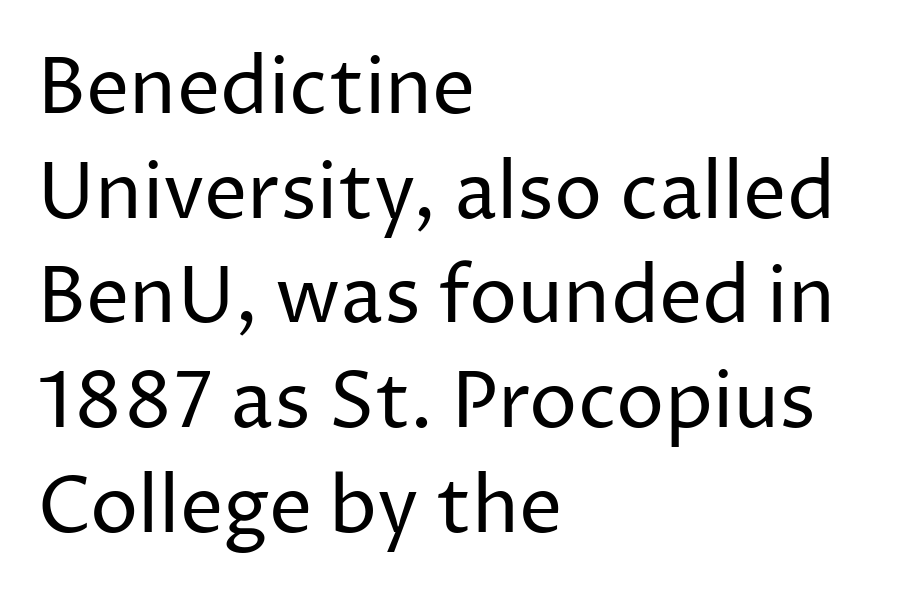
The image shows 77 px regular-weight sans-serif type, upright; set left-aligned, normal line spacing (1.36x), normal letter spacing, not underlined; low stroke contrast and a medium x-height.
